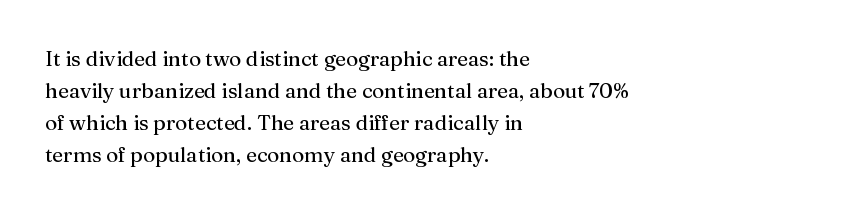
{"italic": "no", "bold": "no", "underline": "no", "align": "left", "line_spacing": "normal", "line_spacing_ratio": 1.53, "letter_spacing": "normal", "letter_spacing_em": 0.0, "glyph_px": 21}
